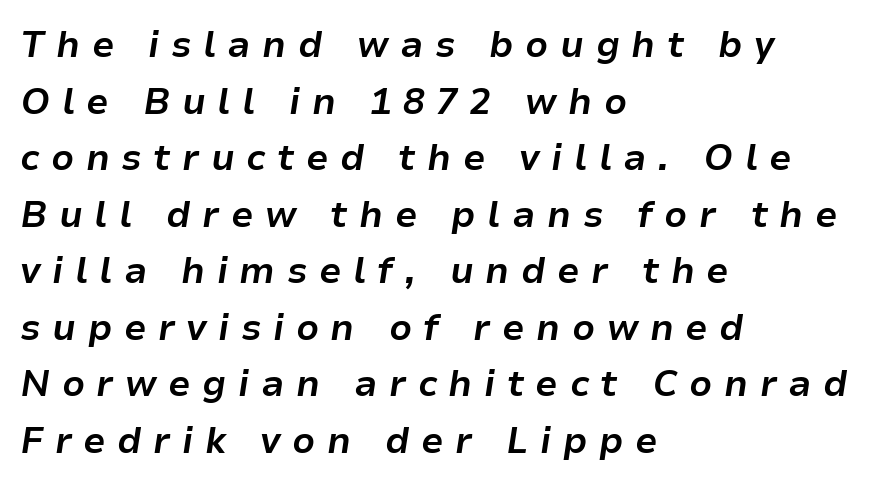
The lettering tilts uniformly, giving the passage an italic look. This sample has the flowing, uneven cadence of proportional lettering. Decoration check: the copy has no underline. Weight: bold.
